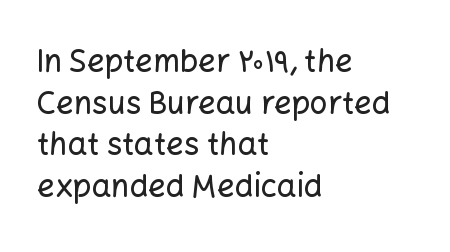
The image shows 31 px sans-serif type, upright; set left-aligned, normal line spacing (1.34x), normal letter spacing, not underlined; low stroke contrast and a medium x-height.
